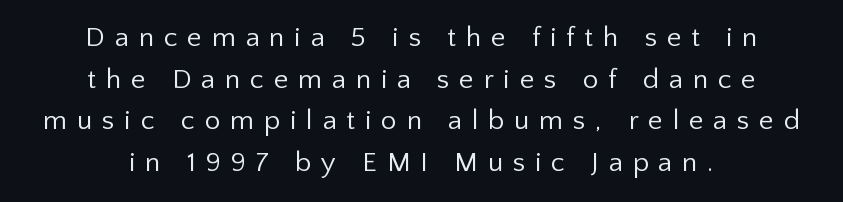
{"serif": "no", "italic": "no", "bold": "no", "weight": "regular", "width": "normal", "stroke_contrast": "low", "x_height": "medium", "monospaced": "no", "underline": "no", "align": "center", "line_spacing": "normal", "line_spacing_ratio": 1.49, "letter_spacing": "wide", "letter_spacing_em": 0.35, "glyph_px": 28}
